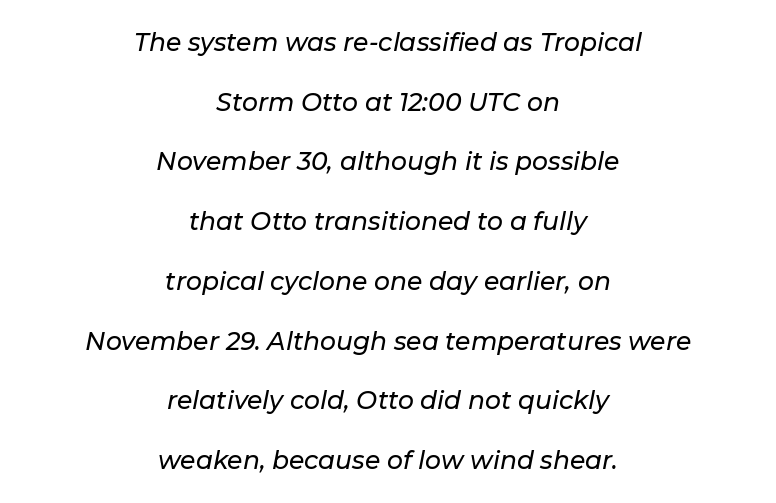
Q: Is the text italic (slanted)? A: Yes, it leans right by about 11 degrees.
Q: Is the text underlined? A: No.
Q: How is the paragraph aligned? A: Centered.
Q: Is the spacing between letters normal or unusually wide? A: Normal.
Q: Is the spacing between lines tight, normal or loose? A: Loose.
